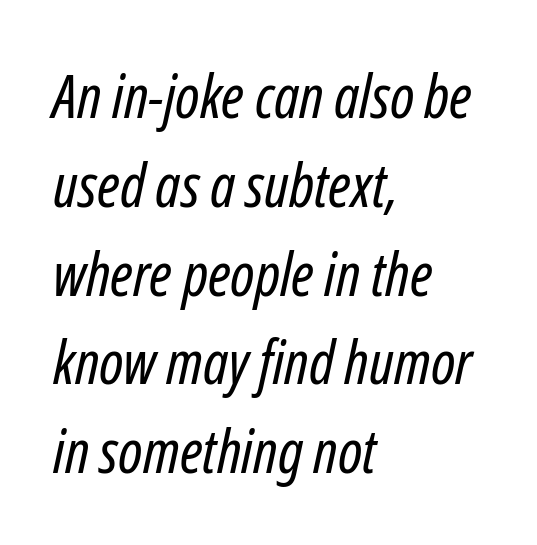
Q: Is the text bold? A: No.
Q: Is the text italic (slanted)? A: Yes, it leans right by about 12 degrees.
Q: Is the text underlined? A: No.
Q: How is the paragraph aligned? A: Left-aligned.
Q: Is the spacing between letters normal or unusually wide? A: Normal.
Q: Is the spacing between lines tight, normal or loose? A: Normal.
Q: Width (condensed, normal, or wide)? A: Condensed.
Q: Stroke contrast? A: Low.
Q: x-height? A: Medium.
Q: Monospaced? A: No.
